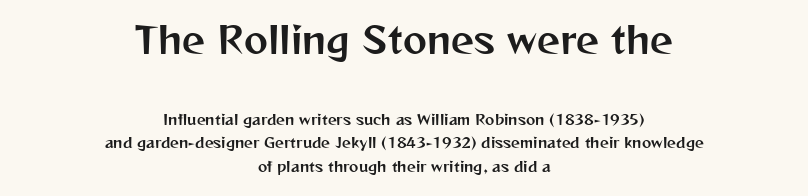
The image shows 36 px sans-serif type, upright; set centered, normal line spacing (1.69x), normal letter spacing, not underlined; the first (top) block is 2.57x larger; medium stroke contrast and a medium x-height.
